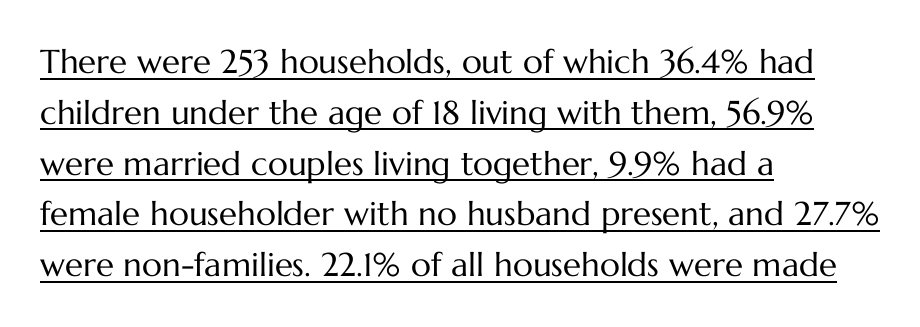
Q: Is the text bold? A: No.
Q: Is the text italic (slanted)? A: No, it is upright.
Q: Is the text underlined? A: Yes.
Q: How is the paragraph aligned? A: Left-aligned.
Q: Is the spacing between letters normal or unusually wide? A: Normal.
Q: Is the spacing between lines tight, normal or loose? A: Normal.
Q: Width (condensed, normal, or wide)? A: Normal.
Q: Stroke contrast? A: Medium.
Q: x-height? A: Medium.
Q: Monospaced? A: No.
